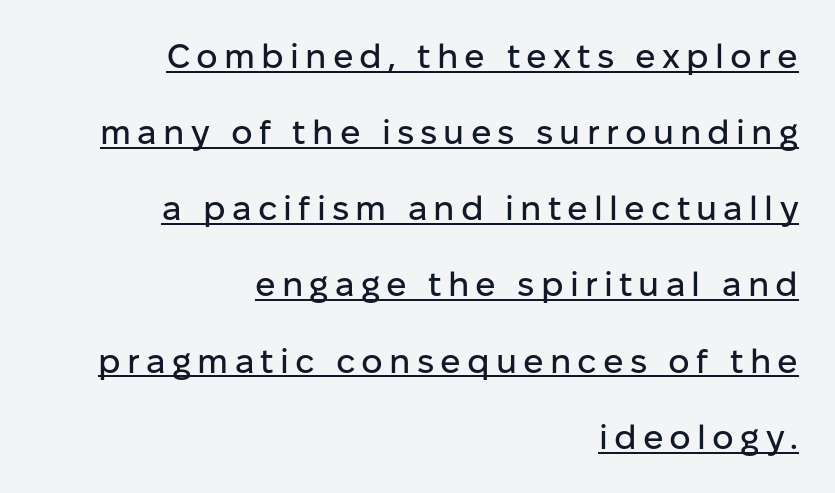
Leading is clearly above the norm, producing a sparse column. In designer terms, the underline attribute is active on this setting. You could not count columns in this text — the font is proportionally spaced. If you drew a line through each stem, it would be perfectly vertical.
